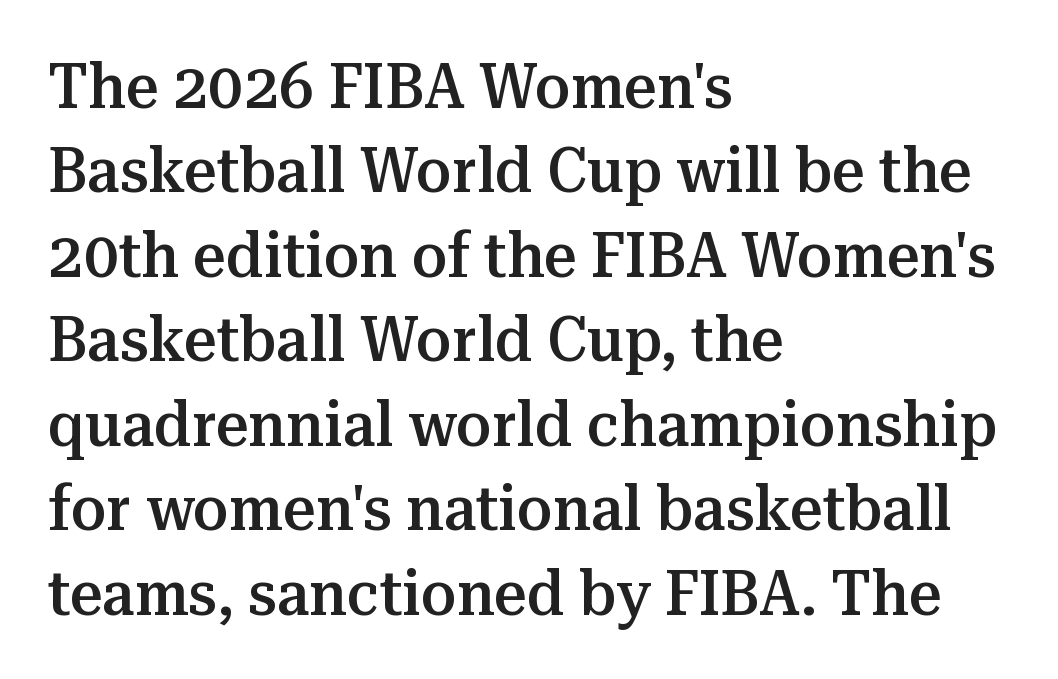
{"serif": "yes", "italic": "no", "bold": "semi", "weight": "semibold", "width": "normal", "stroke_contrast": "medium", "x_height": "medium", "monospaced": "no", "underline": "no", "align": "left", "line_spacing": "normal", "line_spacing_ratio": 1.32, "letter_spacing": "normal", "letter_spacing_em": 0.0, "glyph_px": 64}
